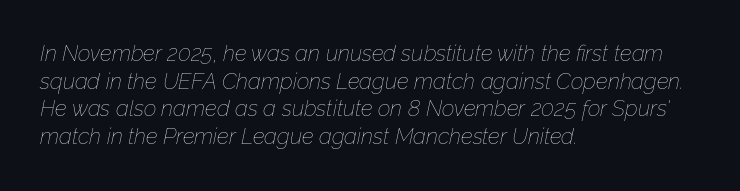
{"italic": "yes", "lean": "right", "slant_degrees": 12, "bold": "no", "underline": "no", "align": "left", "line_spacing": "normal", "line_spacing_ratio": 1.26, "letter_spacing": "normal", "letter_spacing_em": 0.0, "glyph_px": 22}
